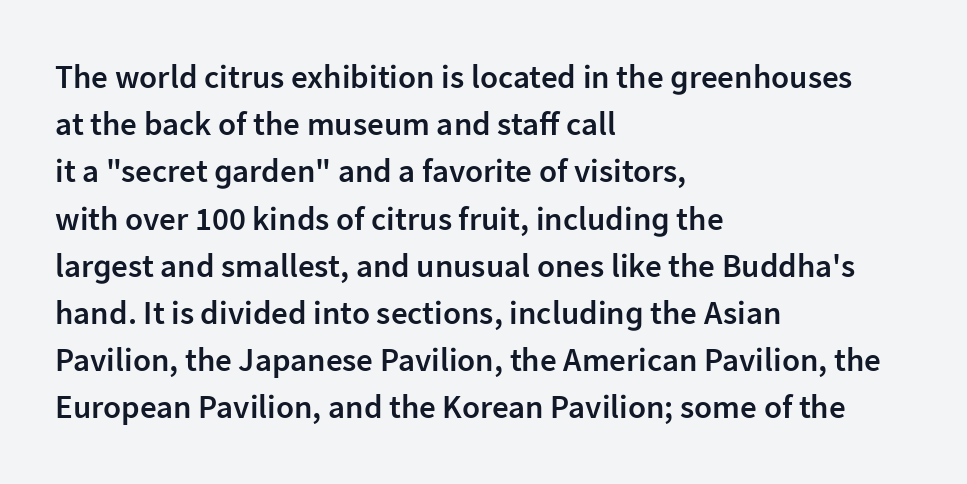
Letter spacing: default. This block has exactly the height ordinary leading produces. Quick note: underline off. Teacher's note: observe the even left margin — that is flush-left alignment.
